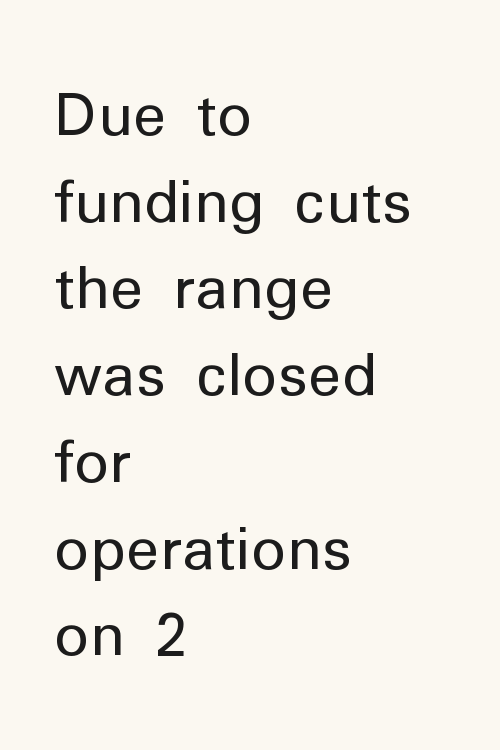
The image shows 59 px regular-weight sans-serif type, upright; set left-aligned, normal line spacing (1.47x), normal letter spacing, not underlined; low stroke contrast and a medium x-height.
